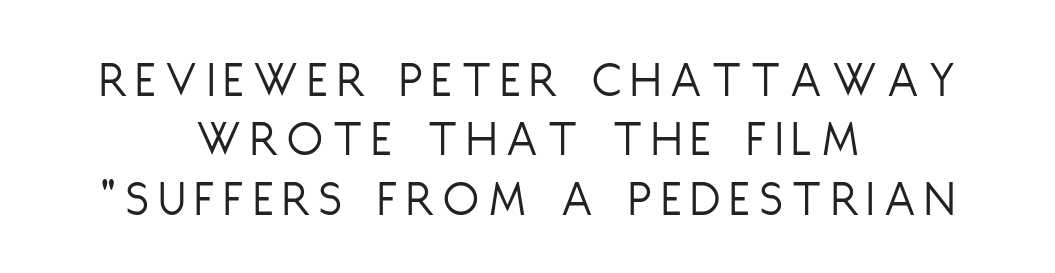
The image shows 52 px light, condensed sans-serif type, upright; set centered, tight line spacing (1.14x), not underlined; low stroke contrast and a large x-height.
